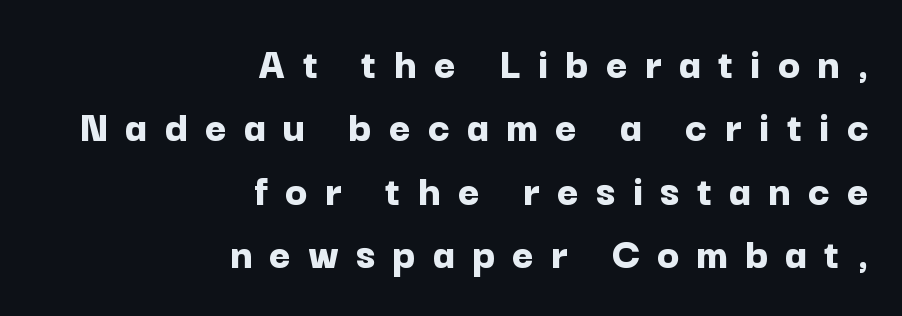
Varying glyph widths throughout — classic text-font behaviour. In terms of leading, this rendering sits right in the middle. Vertical strokes here are truly vertical. Any mark beneath the type? The region is blank. No feet cap the strokes, marking this as sans-serif type.
